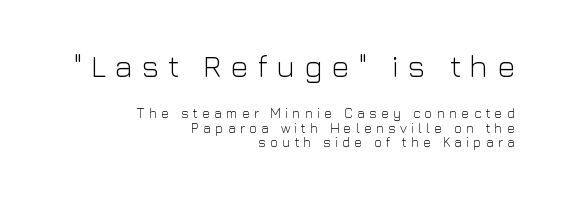
{"serif": "no", "italic": "no", "bold": "no", "weight": "light", "width": "normal", "stroke_contrast": "low", "x_height": "medium", "monospaced": "no", "underline": "no", "align": "right", "line_spacing": "tight", "line_spacing_ratio": 1.04, "letter_spacing": "wide", "letter_spacing_em": 0.29, "larger_block": "first", "size_ratio": 2.21, "glyph_px": 31}
